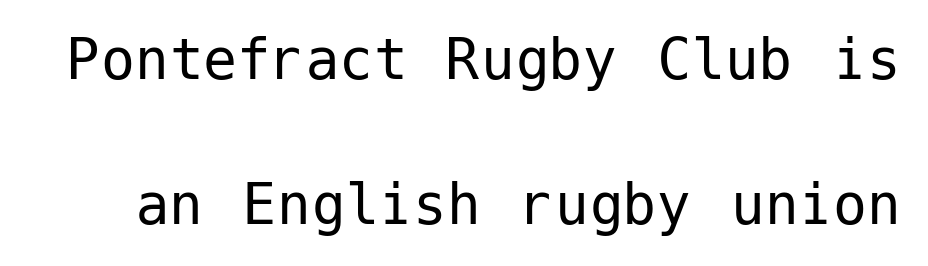
Q: Is the text bold? A: No.
Q: Is the text italic (slanted)? A: No, it is upright.
Q: Is the typeface a serif or a sans-serif typeface? A: Sans-serif.
Q: Is the text underlined? A: No.
Q: Is the spacing between letters normal or unusually wide? A: Normal.
Q: Is the spacing between lines tight, normal or loose? A: Loose.
Q: Width (condensed, normal, or wide)? A: Normal.
Q: Stroke contrast? A: Low.
Q: x-height? A: Medium.
